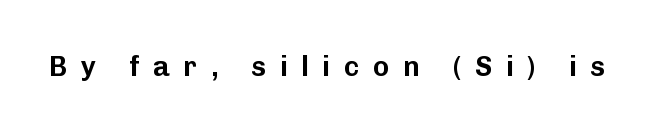
Each row of text sits above clean, open space. Does extra space separate the letters? Yes, quite a lot of it. A typesetter would label this face a sans. It's the straight-up-and-down kind of type.
